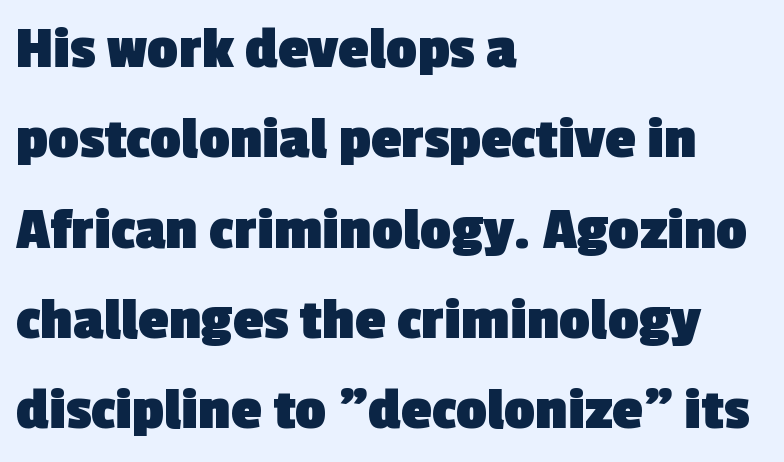
Check under the words: just untouched page. Heft: maximum for text — a bold. Nothing sits at the stroke ends, so this counts as sans-serif. This sample uses plain, unmodified letter spacing.
